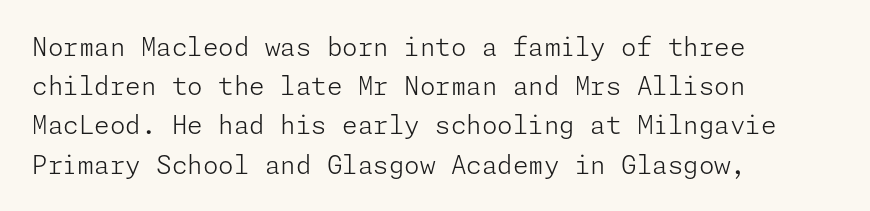
{"italic": "no", "bold": "no", "underline": "no", "align": "left", "line_spacing": "normal", "line_spacing_ratio": 1.57, "letter_spacing": "normal", "letter_spacing_em": 0.0, "glyph_px": 25}
